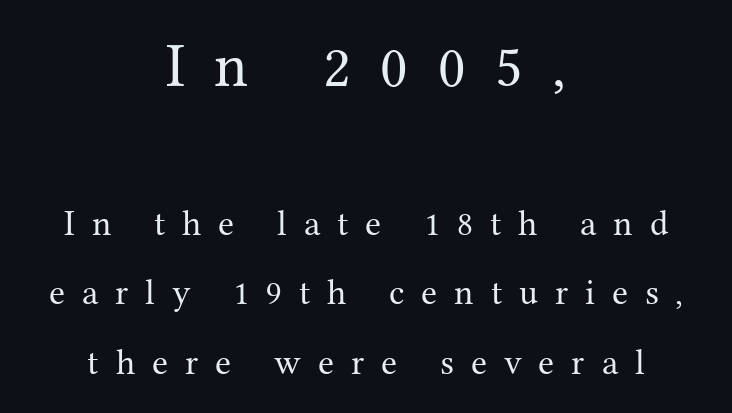
{"serif": "yes", "italic": "no", "bold": "no", "weight": "regular", "width": "normal", "stroke_contrast": "medium", "x_height": "medium", "monospaced": "no", "underline": "no", "align": "center", "line_spacing": "loose", "line_spacing_ratio": 1.94, "letter_spacing": "wide", "letter_spacing_em": 0.47, "larger_block": "first", "size_ratio": 1.75, "glyph_px": 63}
